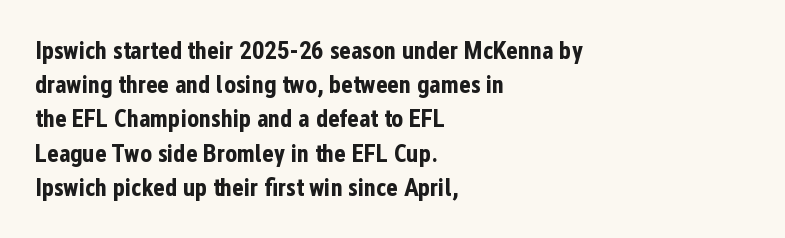
{"italic": "no", "bold": "yes", "underline": "no", "align": "left", "line_spacing": "normal", "line_spacing_ratio": 1.37, "letter_spacing": "normal", "letter_spacing_em": 0.0, "glyph_px": 25}
